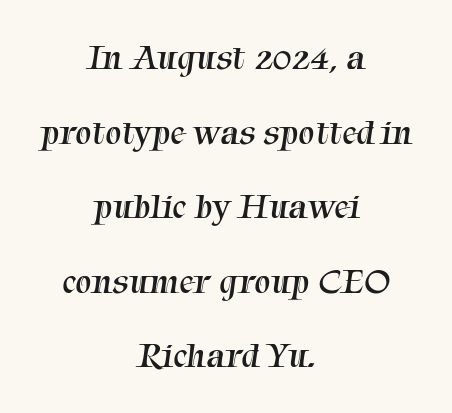
{"serif": "yes", "bold": "no", "weight": "regular", "width": "normal", "stroke_contrast": "medium", "x_height": "medium", "monospaced": "no", "underline": "no", "align": "center", "line_spacing": "loose", "line_spacing_ratio": 2.07, "letter_spacing": "normal", "letter_spacing_em": 0.0, "glyph_px": 36}
